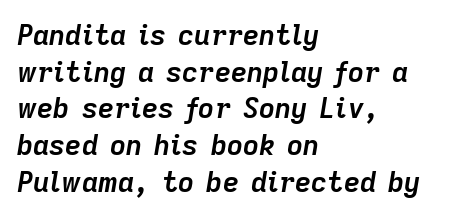
{"italic": "yes", "lean": "right", "slant_degrees": 9, "bold": "yes", "weight": "semibold", "width": "normal", "stroke_contrast": "low", "x_height": "medium", "monospaced": "no", "underline": "no", "align": "left", "line_spacing": "normal", "line_spacing_ratio": 1.31, "letter_spacing": "normal", "letter_spacing_em": 0.0, "glyph_px": 28}
